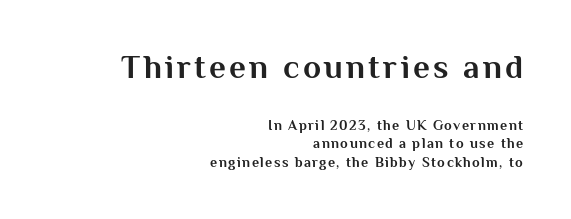
Just letters on the line, the space beneath them empty. Varying glyph widths throughout — classic text-font behaviour. Large over small — that's the arrangement of the two blocks here. The leading is moderate, giving the passage an even texture. Heavy-handed strokes throughout: this text is bold.
